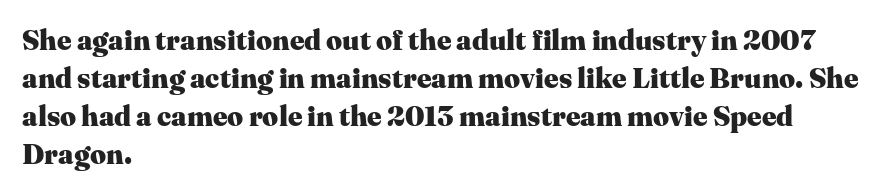
Q: Is the text bold? A: Yes.
Q: Is the text italic (slanted)? A: No, it is upright.
Q: Is the typeface a serif or a sans-serif typeface? A: Serif.
Q: Is the text underlined? A: No.
Q: How is the paragraph aligned? A: Left-aligned.
Q: Is the spacing between letters normal or unusually wide? A: Normal.
Q: Is the spacing between lines tight, normal or loose? A: Normal.
Q: Width (condensed, normal, or wide)? A: Normal.
Q: Stroke contrast? A: Medium.
Q: x-height? A: Medium.
Q: Monospaced? A: No.
